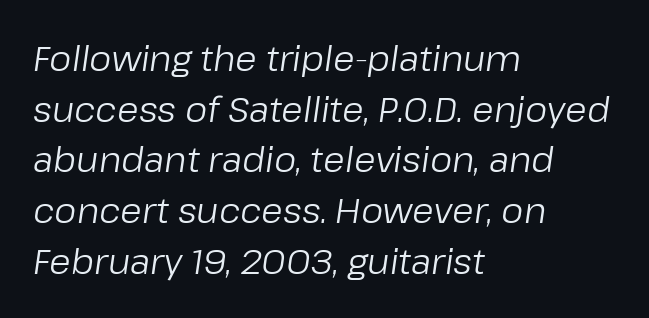
Q: Is the text bold? A: No.
Q: Is the text italic (slanted)? A: Yes, it leans right by about 8 degrees.
Q: Is the text underlined? A: No.
Q: How is the paragraph aligned? A: Left-aligned.
Q: Is the spacing between letters normal or unusually wide? A: Normal.
Q: Is the spacing between lines tight, normal or loose? A: Normal.
Q: Width (condensed, normal, or wide)? A: Normal.
Q: Stroke contrast? A: Low.
Q: x-height? A: Medium.
Q: Monospaced? A: No.
